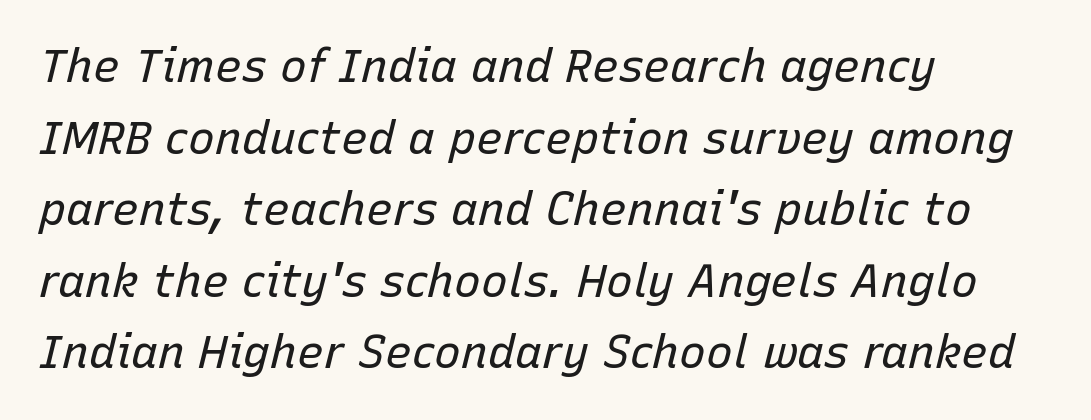
Q: Is the text bold? A: No.
Q: Is the text italic (slanted)? A: Yes, it leans right by about 15 degrees.
Q: Is the text underlined? A: No.
Q: How is the paragraph aligned? A: Left-aligned.
Q: Is the spacing between letters normal or unusually wide? A: Normal.
Q: Is the spacing between lines tight, normal or loose? A: Normal.
Q: Width (condensed, normal, or wide)? A: Normal.
Q: Stroke contrast? A: Low.
Q: x-height? A: Medium.
Q: Monospaced? A: No.
